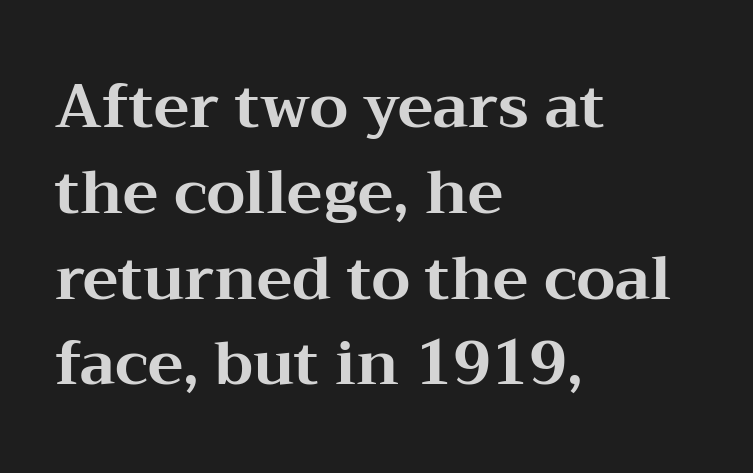
Inter-character spacing is left at the font's built-in metrics. The letters carry serifs — small finishing strokes at the ends of their stems. The passage shown is not underscored anywhere. Whoever set this chose a conventional vertical rhythm. Varying glyph widths throughout — classic text-font behaviour.
